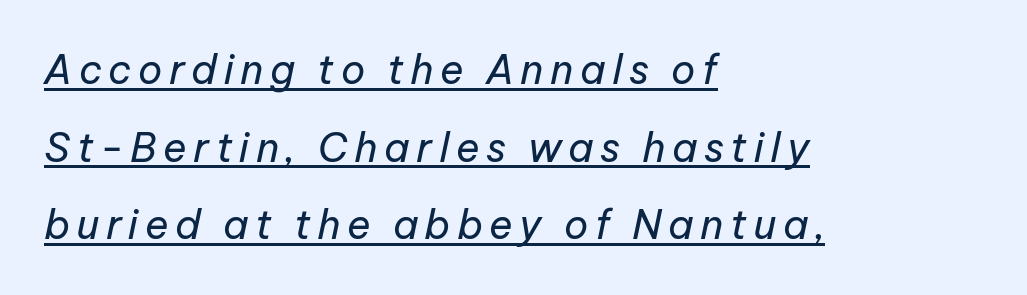
The image shows 40 px regular-weight type, italic (leaning right); set left-aligned, loose line spacing (1.94x), underlined; low stroke contrast and a medium x-height.
